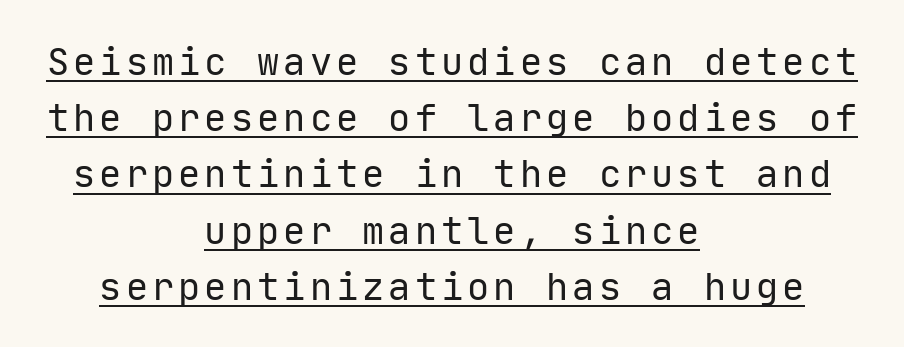
The image shows 37 px regular-weight sans-serif type, upright, monospaced; set centered, normal line spacing (1.52x), underlined; low stroke contrast and a medium x-height.
